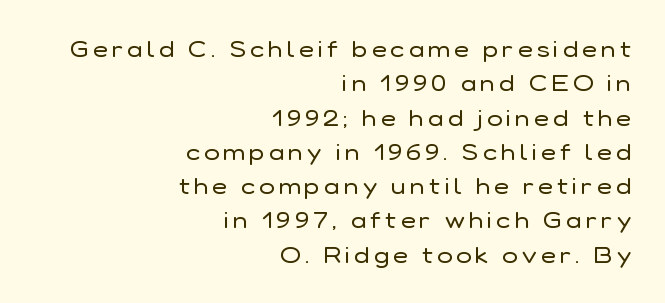
Q: Is the text bold? A: No.
Q: Is the text italic (slanted)? A: No, it is upright.
Q: Is the text underlined? A: No.
Q: How is the paragraph aligned? A: Right-aligned.
Q: Is the spacing between lines tight, normal or loose? A: Normal.
